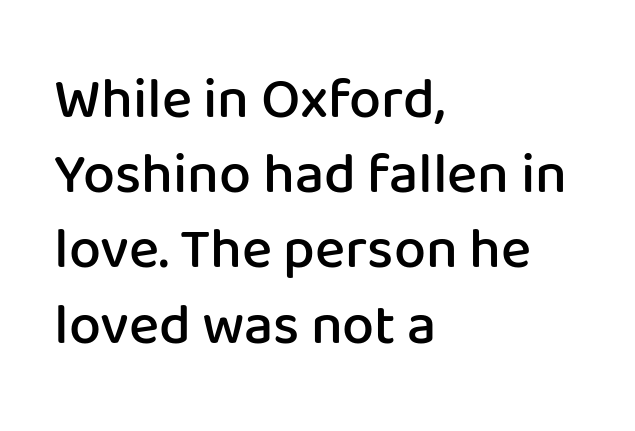
{"serif": "no", "italic": "no", "bold": "semi", "weight": "semibold", "width": "normal", "stroke_contrast": "low", "x_height": "medium", "monospaced": "no", "underline": "no", "align": "left", "line_spacing": "normal", "line_spacing_ratio": 1.32, "letter_spacing": "normal", "letter_spacing_em": 0.0, "glyph_px": 57}
